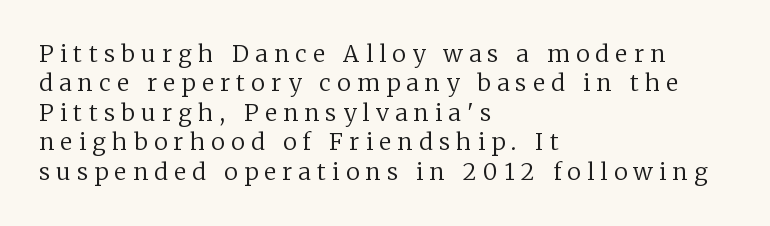
{"italic": "no", "bold": "no", "underline": "no", "align": "left", "line_spacing": "normal", "line_spacing_ratio": 1.28, "letter_spacing": "wide", "letter_spacing_em": 0.28, "glyph_px": 23}
